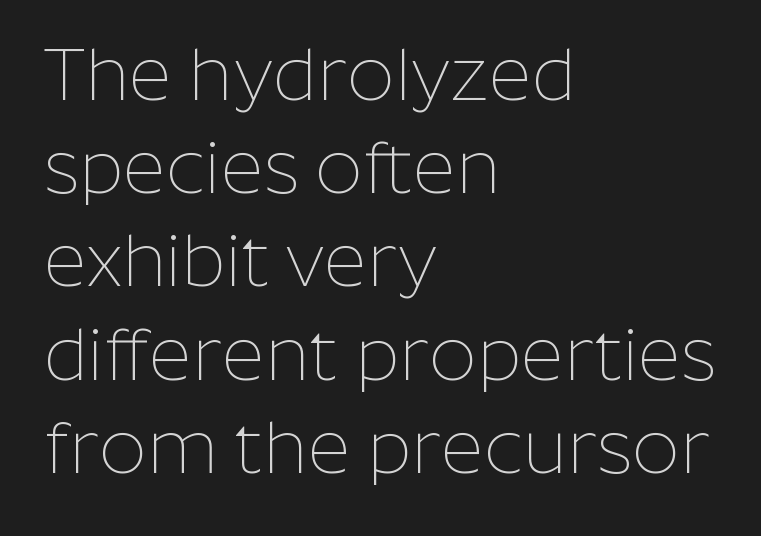
Q: Is the text bold? A: No.
Q: Is the text italic (slanted)? A: No, it is upright.
Q: Is the typeface a serif or a sans-serif typeface? A: Sans-serif.
Q: Is the text underlined? A: No.
Q: How is the paragraph aligned? A: Left-aligned.
Q: Is the spacing between letters normal or unusually wide? A: Normal.
Q: Is the spacing between lines tight, normal or loose? A: Normal.
Q: Width (condensed, normal, or wide)? A: Normal.
Q: Stroke contrast? A: Low.
Q: x-height? A: Medium.
Q: Monospaced? A: No.
